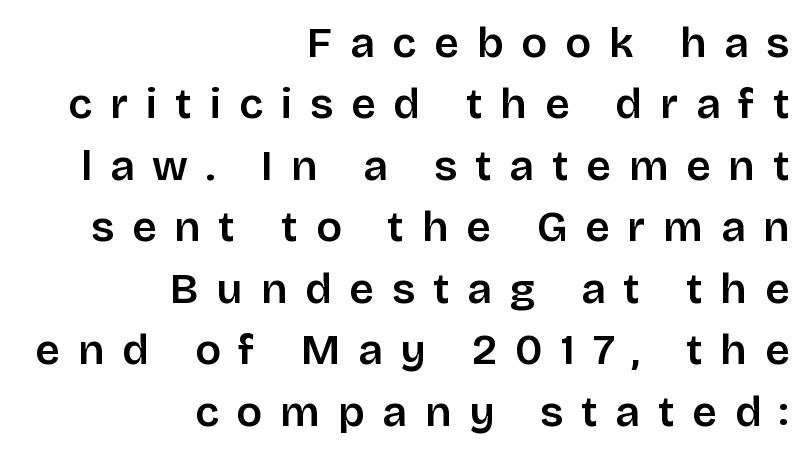
Where is the straight margin? On the right. The string is rendered with underlining switched off. Look at the tracking — it's clearly loosened, letters drifting apart. To sum up the face: it is a sans, with no serifs.
